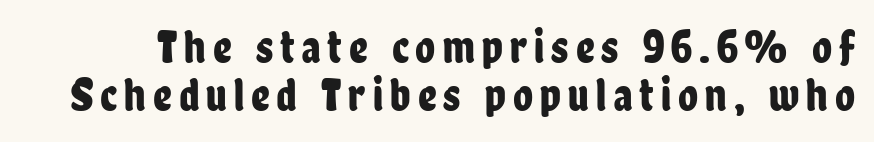
Honestly, there is no underline to notice here at all. A roman cut, with each character standing at attention. Check where the strokes stop: nothing finishes them off — pure sans. Varying glyph widths throughout — classic text-font behaviour. Each new line begins almost immediately beneath the previous one.
